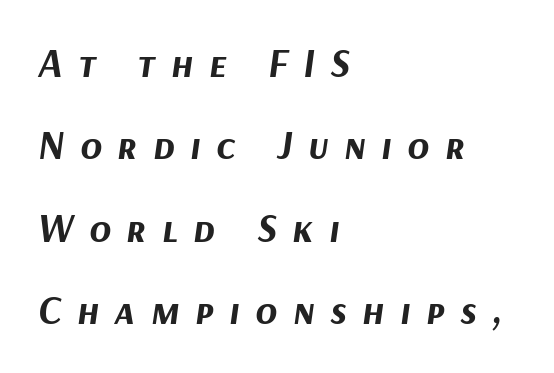
The image shows 40 px bold type, italic (leaning right); set left-aligned, loose line spacing (2.06x), unusually wide letter spacing (+0.39 em), not underlined; medium stroke contrast and a medium x-height.
